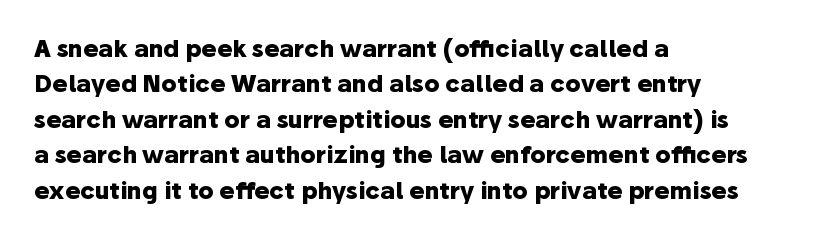
Q: Is the text bold? A: Yes.
Q: Is the text italic (slanted)? A: No, it is upright.
Q: Is the text underlined? A: No.
Q: How is the paragraph aligned? A: Left-aligned.
Q: Is the spacing between letters normal or unusually wide? A: Normal.
Q: Is the spacing between lines tight, normal or loose? A: Normal.
